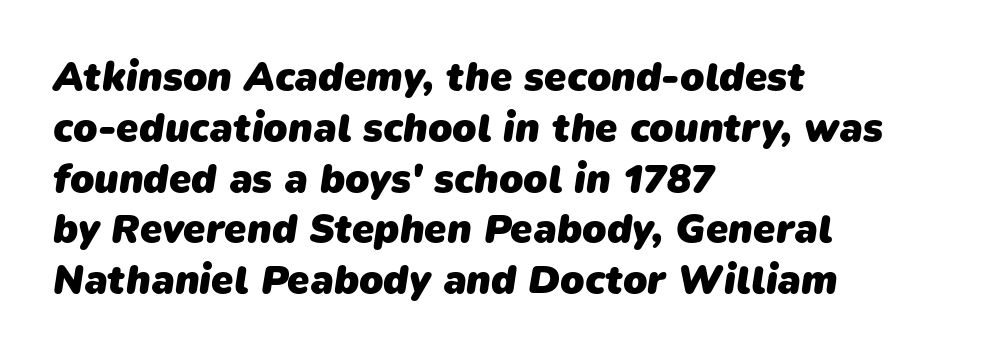
Observe the absence of serifs on each vertical stroke in this sample. Looks like regular typesetting: each glyph gets only the width it needs. Its strokes are broad and dark, the hallmark of bold type. Letter spacing: default. The text block is weighted toward the left margin, trailing off unevenly rightward. Decoration check: the copy has no underline.
